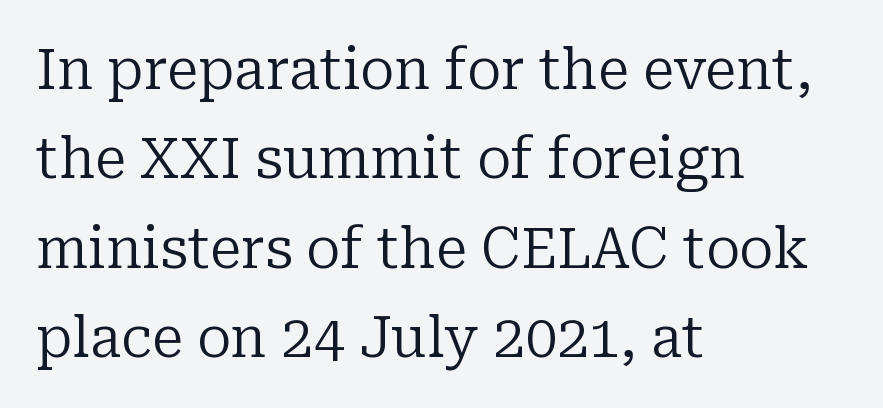
The image shows 57 px regular-weight serif type, upright; set left-aligned, normal line spacing (1.57x), normal letter spacing, not underlined; low stroke contrast and a medium x-height.
